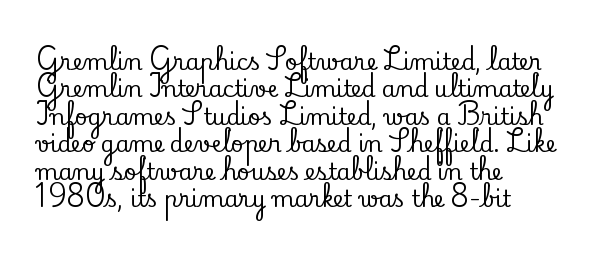
Q: Is the text italic (slanted)? A: No, it is upright.
Q: Is the text underlined? A: No.
Q: How is the paragraph aligned? A: Left-aligned.
Q: Is the spacing between letters normal or unusually wide? A: Normal.
Q: Is the spacing between lines tight, normal or loose? A: Normal.
